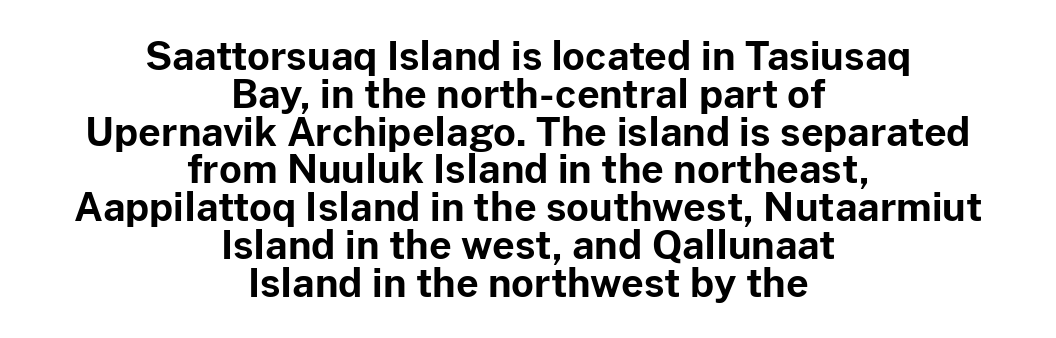
{"serif": "no", "italic": "no", "bold": "yes", "weight": "bold", "width": "normal", "stroke_contrast": "low", "x_height": "medium", "monospaced": "no", "underline": "no", "align": "center", "line_spacing": "tight", "line_spacing_ratio": 0.97, "letter_spacing": "normal", "letter_spacing_em": 0.0, "glyph_px": 39}
